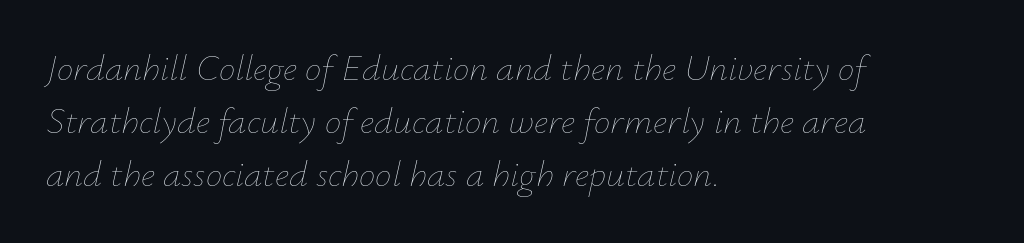
The image shows 37 px thin type, italic (leaning right); set left-aligned, normal line spacing (1.43x), normal letter spacing, not underlined; low stroke contrast and a small x-height.
